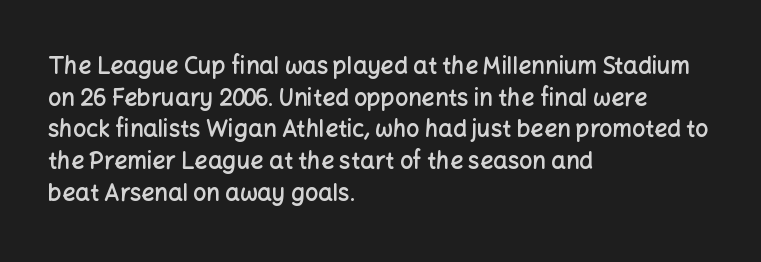
Q: Is the text bold? A: Semi-bold.
Q: Is the text italic (slanted)? A: No, it is upright.
Q: Is the text underlined? A: No.
Q: How is the paragraph aligned? A: Left-aligned.
Q: Is the spacing between letters normal or unusually wide? A: Normal.
Q: Is the spacing between lines tight, normal or loose? A: Normal.
